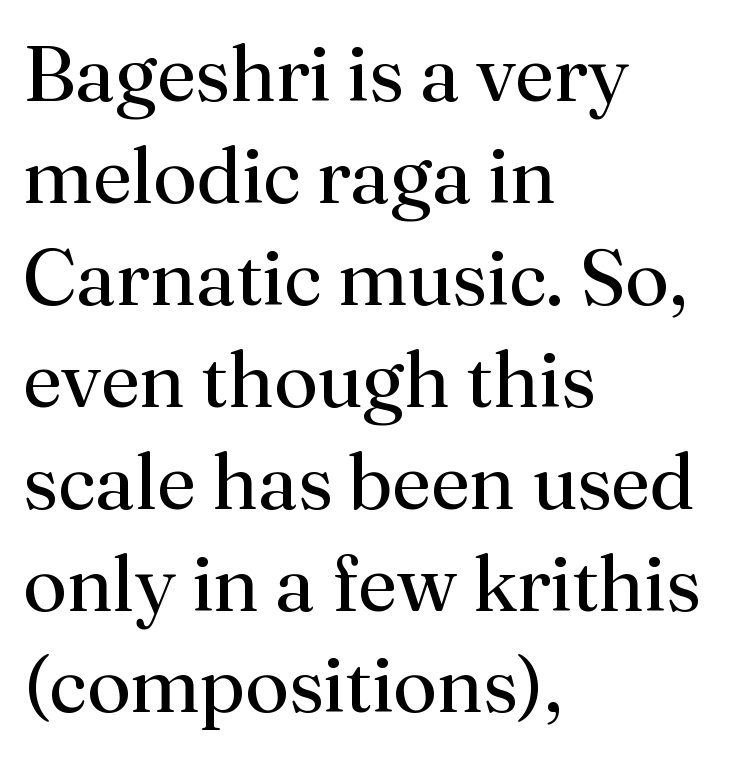
{"serif": "yes", "italic": "no", "bold": "no", "weight": "regular", "width": "normal", "stroke_contrast": "medium", "x_height": "small", "monospaced": "no", "underline": "no", "align": "left", "line_spacing": "normal", "line_spacing_ratio": 1.29, "letter_spacing": "normal", "letter_spacing_em": 0.0, "glyph_px": 79}
